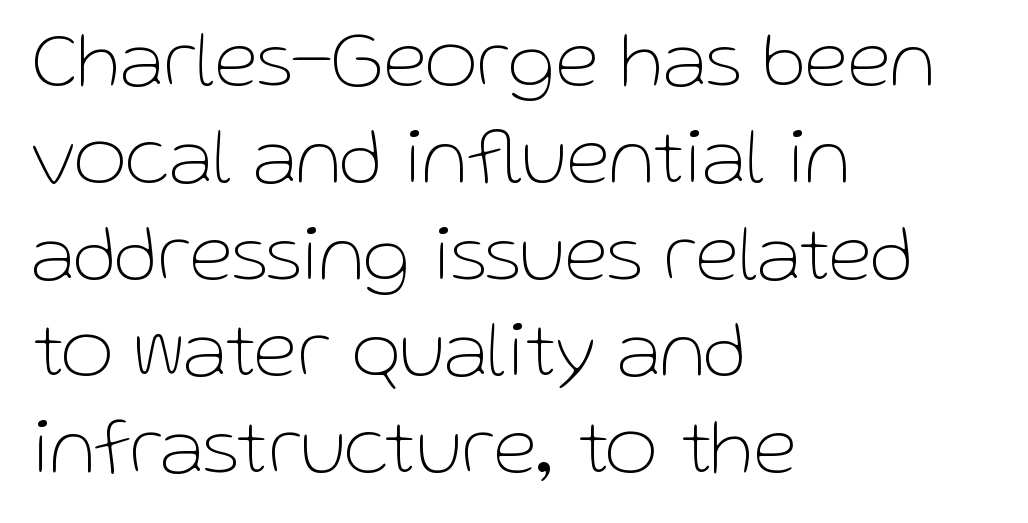
{"serif": "no", "italic": "no", "bold": "no", "weight": "thin", "width": "normal", "stroke_contrast": "low", "x_height": "medium", "monospaced": "no", "underline": "no", "align": "left", "line_spacing_ratio": 1.21, "letter_spacing": "normal", "letter_spacing_em": 0.0, "glyph_px": 80}
